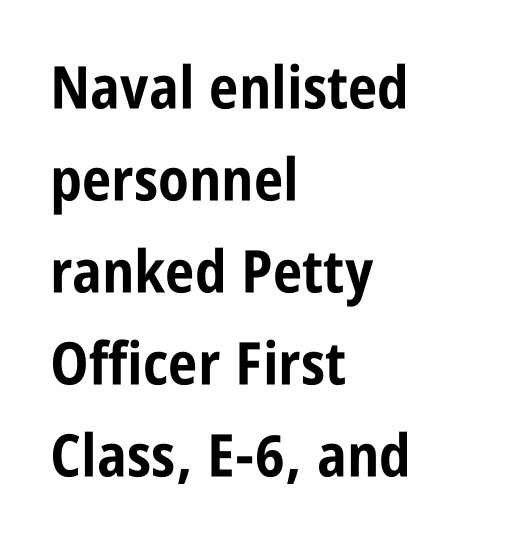
Nobody drew a line under any word here. The vertical gap from one line to the next is medium. A typesetter would label this face a sans. Here the glyphs are tracked normally, forming tight word shapes. Do the characters align in a grid? No, the font is proportional.
